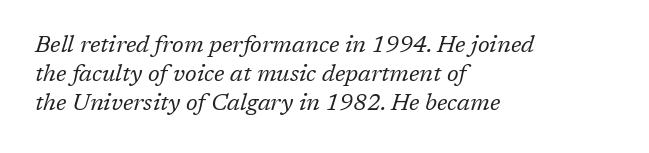
Q: Is the text bold? A: No.
Q: Is the text italic (slanted)? A: Yes, it leans right by about 17 degrees.
Q: Is the text underlined? A: No.
Q: How is the paragraph aligned? A: Left-aligned.
Q: Is the spacing between letters normal or unusually wide? A: Normal.
Q: Is the spacing between lines tight, normal or loose? A: Normal.
